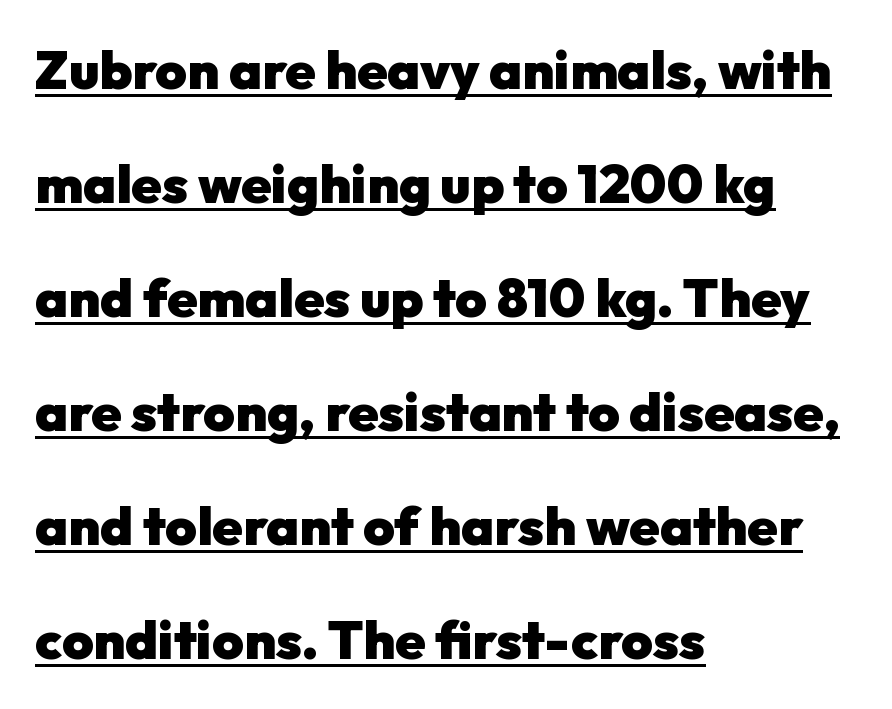
The image shows 54 px heavy sans-serif type, upright; set left-aligned, loose line spacing (2.11x), normal letter spacing, underlined; low stroke contrast and a medium x-height.
